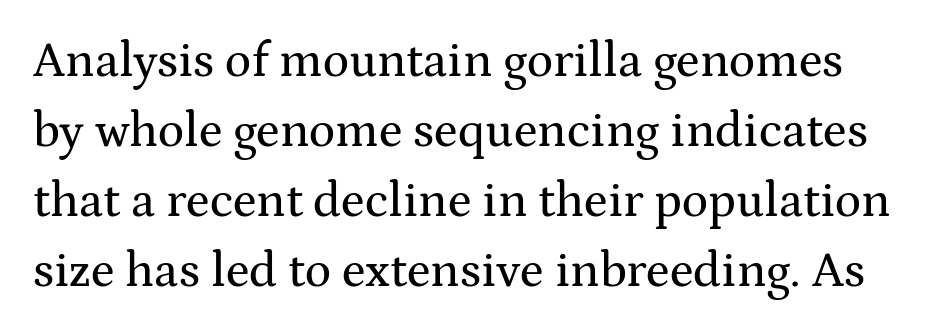
The image shows 49 px wide serif type, upright; set normal line spacing (1.43x), normal letter spacing, not underlined; medium stroke contrast and a medium x-height.
